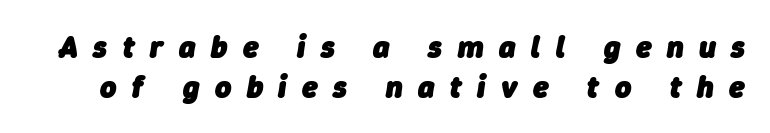
The image shows 31 px heavy type, italic (leaning right); set normal line spacing (1.3x), unusually wide letter spacing (+0.5 em), not underlined; low stroke contrast and a medium x-height.
